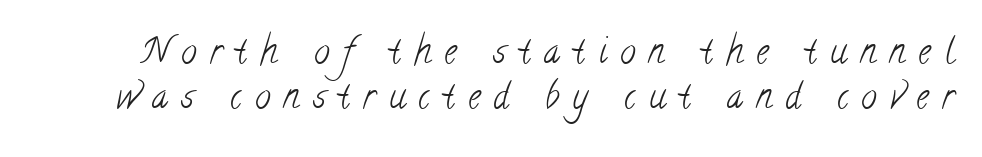
The horizontal fit of the characters is loose and conspicuously gappy. Rows of type keep a routine distance in the vertical direction. The rendering uses natural spacing where letterforms have individual widths. Unbolded letterforms with no extra heft.
